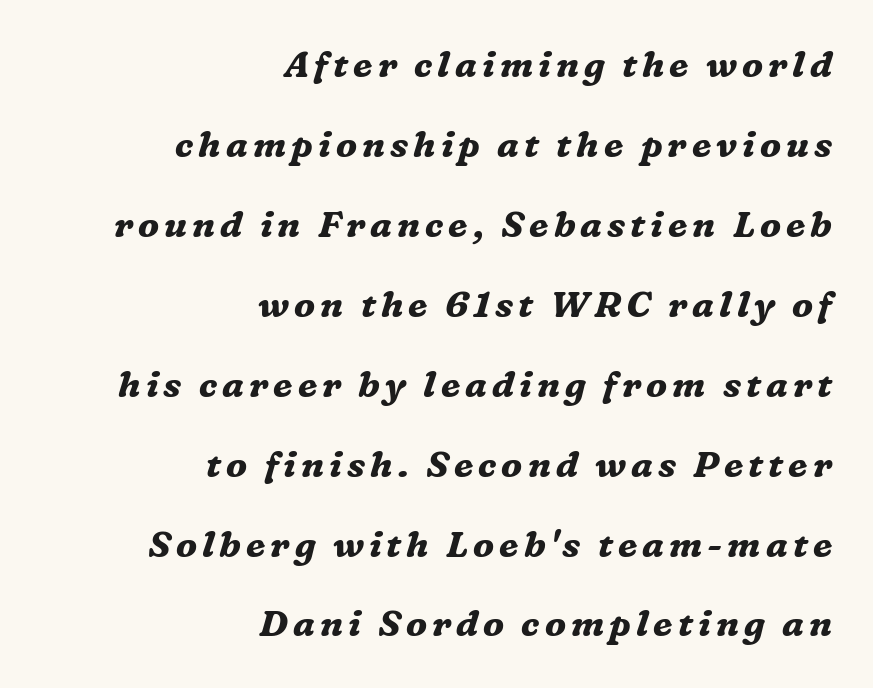
The image shows 36 px bold serif type, italic (leaning right); set right-aligned, loose line spacing (2.22x), not underlined; medium stroke contrast and a medium x-height.
